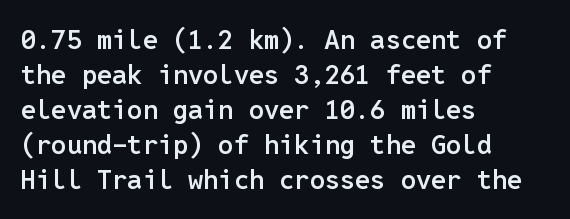
The image shows 27 px text type, upright; set left-aligned, normal line spacing (1.3x), normal letter spacing, not underlined.
